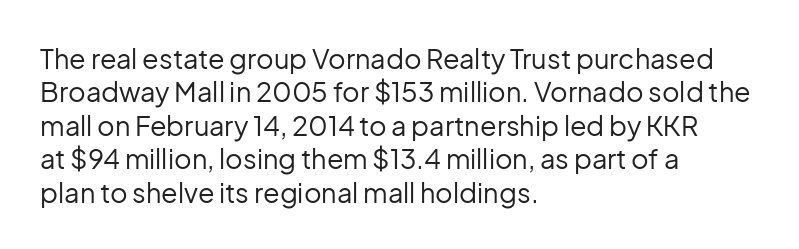
{"italic": "no", "bold": "no", "underline": "no", "align": "left", "line_spacing_ratio": 1.24, "letter_spacing": "normal", "letter_spacing_em": 0.0, "glyph_px": 27}
